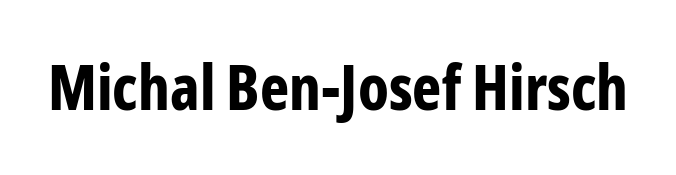
The image shows 62 px bold, condensed sans-serif type, upright; set normal letter spacing, not underlined; low stroke contrast and a medium x-height.
